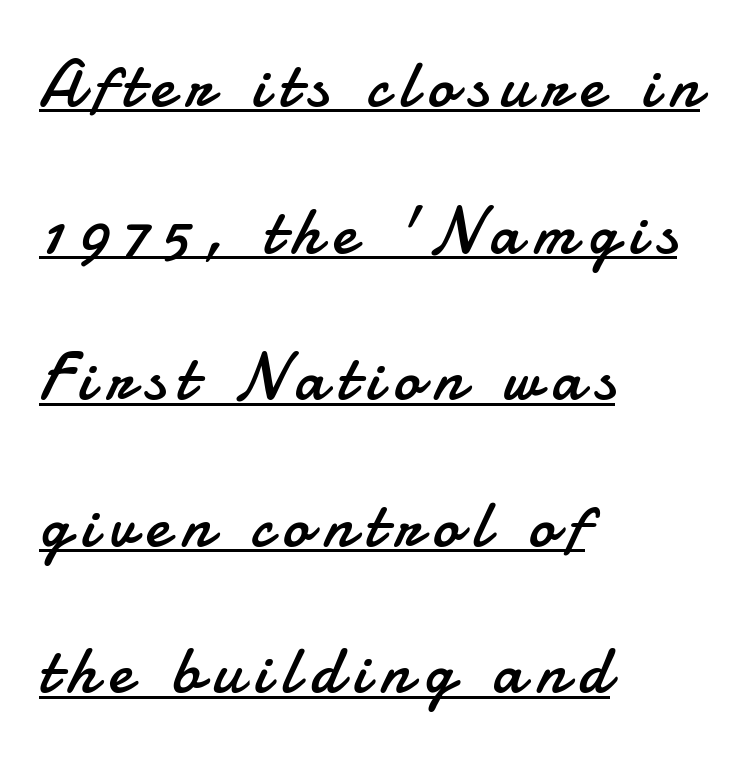
Q: Is the text bold? A: No.
Q: Is the text italic (slanted)? A: Yes.
Q: Is the typeface a serif or a sans-serif typeface? A: Sans-serif.
Q: Is the text underlined? A: Yes.
Q: How is the paragraph aligned? A: Left-aligned.
Q: Is the spacing between lines tight, normal or loose? A: Loose.
Q: Width (condensed, normal, or wide)? A: Normal.
Q: Stroke contrast? A: Low.
Q: x-height? A: Small.
Q: Monospaced? A: No.
